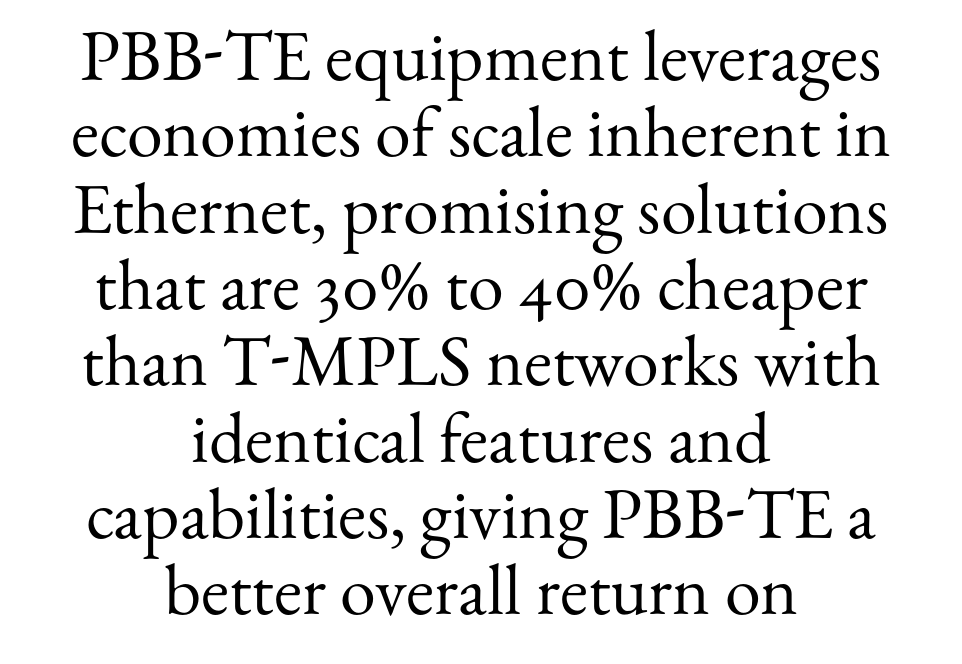
The image shows 72 px regular-weight serif type, upright; set centered, tight line spacing (1.06x), normal letter spacing, not underlined; medium stroke contrast and a small x-height.
